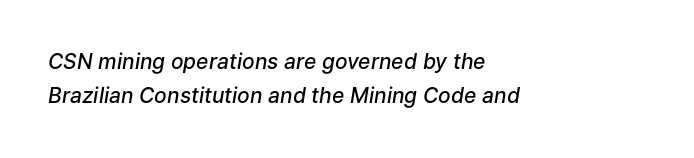
Characters are canted at an angle relative to the baseline's perpendicular. This block has exactly the height ordinary leading produces. This rendering leaves character spacing at its baseline value. Line beginnings align vertically; line endings do not. The strip under each line holds only bare page. Slightly chunky letters — semibold, I'd say, not full bold.
